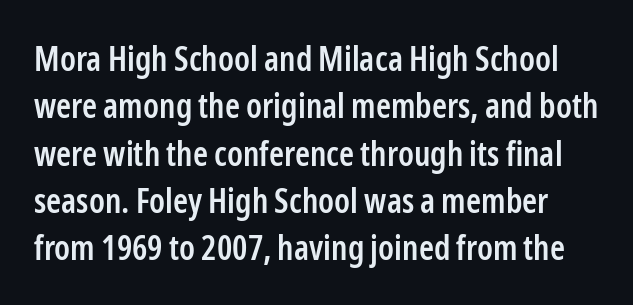
Typographically, this falls in the sans-serif category. Has an underline been added? It has not. The block of text has a typical density, with ordinary space between rows. Students, note that the glyphs here touch the page at normal intervals.
